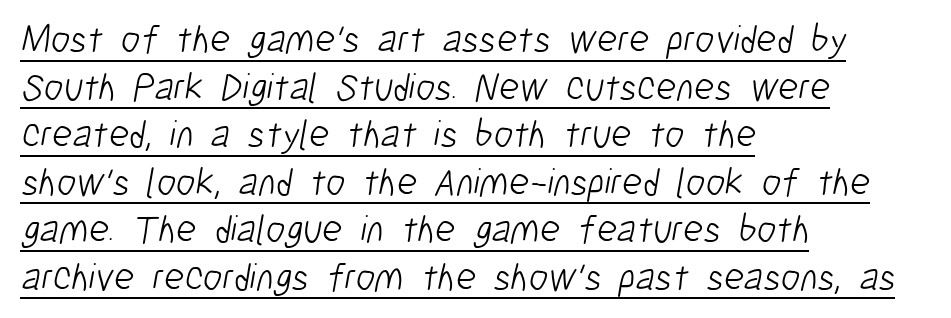
The image shows 39 px light, condensed sans-serif type; set left-aligned, line spacing 1.22x, normal letter spacing, underlined; low stroke contrast and a medium x-height.
